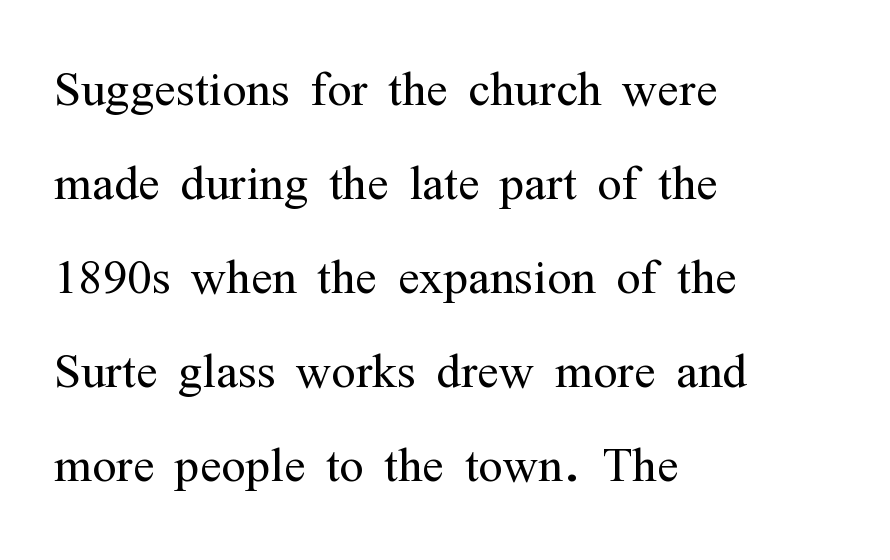
The image shows 64 px light, condensed serif type, upright; set left-aligned, normal line spacing (1.47x), normal letter spacing, not underlined; medium stroke contrast and a medium x-height.
